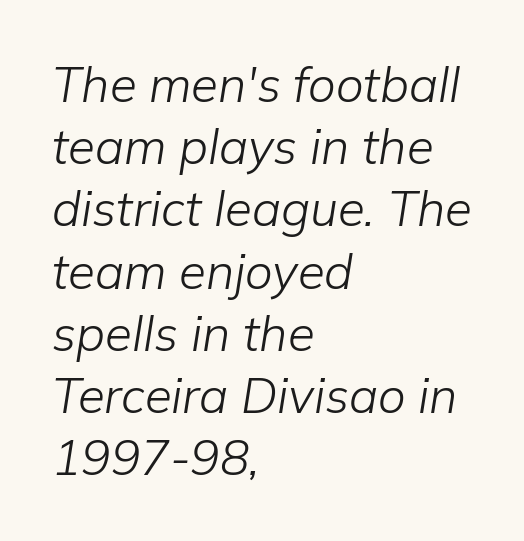
Q: Is the text bold? A: No.
Q: Is the text italic (slanted)? A: Yes, it leans right by about 9 degrees.
Q: Is the text underlined? A: No.
Q: How is the paragraph aligned? A: Left-aligned.
Q: Is the spacing between letters normal or unusually wide? A: Normal.
Q: Is the spacing between lines tight, normal or loose? A: Normal.
Q: Width (condensed, normal, or wide)? A: Normal.
Q: Stroke contrast? A: Low.
Q: x-height? A: Medium.
Q: Monospaced? A: No.
